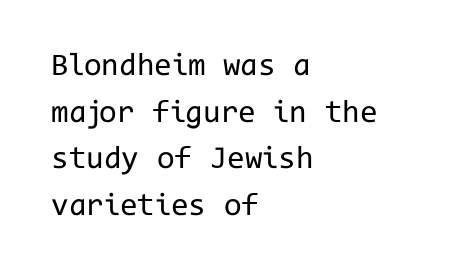
{"serif": "no", "italic": "no", "bold": "no", "weight": "regular", "width": "normal", "stroke_contrast": "low", "x_height": "medium", "monospaced": "yes", "underline": "no", "align": "left", "line_spacing": "normal", "line_spacing_ratio": 1.46, "letter_spacing": "normal", "letter_spacing_em": 0.0, "glyph_px": 32}
